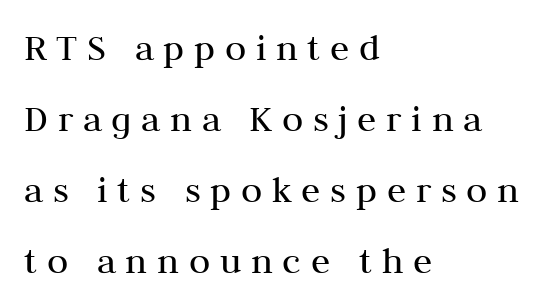
Q: Is the text bold? A: No.
Q: Is the text italic (slanted)? A: No, it is upright.
Q: Is the typeface a serif or a sans-serif typeface? A: Serif.
Q: Is the text underlined? A: No.
Q: How is the paragraph aligned? A: Left-aligned.
Q: Is the spacing between letters normal or unusually wide? A: Unusually wide.
Q: Width (condensed, normal, or wide)? A: Normal.
Q: Stroke contrast? A: Medium.
Q: x-height? A: Medium.
Q: Monospaced? A: No.
